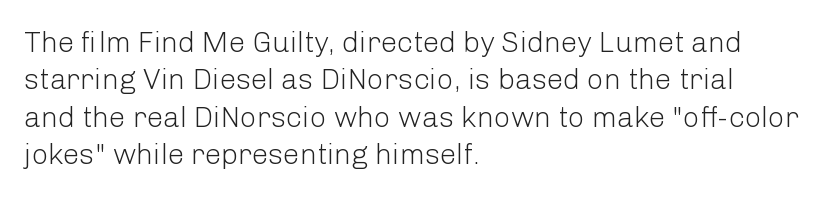
The type is set solid horizontally, with unmodified tracking. Check where the strokes stop: nothing finishes them off — pure sans. Looks like regular typesetting: each glyph gets only the width it needs. The area under the type is left untouched.
